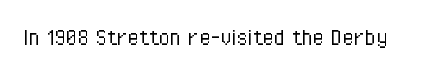
Q: Is the text bold? A: No.
Q: Is the text italic (slanted)? A: No, it is upright.
Q: Is the text underlined? A: No.
Q: Is the spacing between letters normal or unusually wide? A: Normal.
